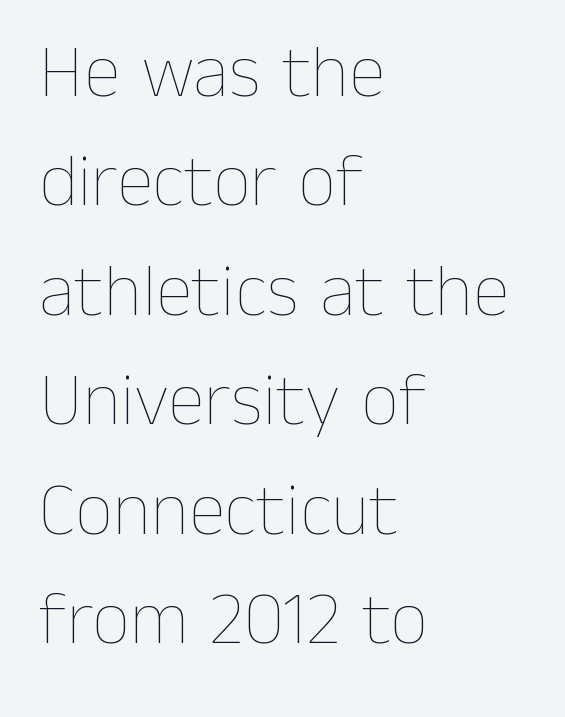
Q: Is the text bold? A: No.
Q: Is the text italic (slanted)? A: No, it is upright.
Q: Is the text underlined? A: No.
Q: How is the paragraph aligned? A: Left-aligned.
Q: Is the spacing between letters normal or unusually wide? A: Normal.
Q: Is the spacing between lines tight, normal or loose? A: Normal.
Q: Width (condensed, normal, or wide)? A: Normal.
Q: Stroke contrast? A: Low.
Q: x-height? A: Medium.
Q: Monospaced? A: No.
